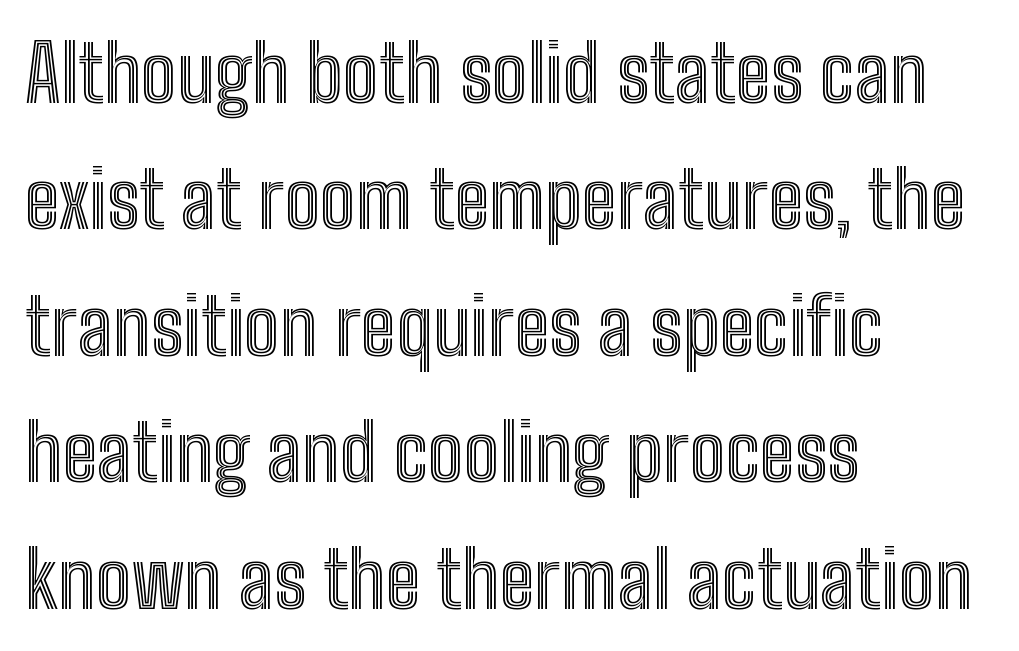
Q: Is the text italic (slanted)? A: No, it is upright.
Q: Is the text underlined? A: No.
Q: How is the paragraph aligned? A: Left-aligned.
Q: Is the spacing between letters normal or unusually wide? A: Normal.
Q: Is the spacing between lines tight, normal or loose? A: Normal.
Q: Width (condensed, normal, or wide)? A: Condensed.
Q: x-height? A: Medium.
Q: Monospaced? A: No.
